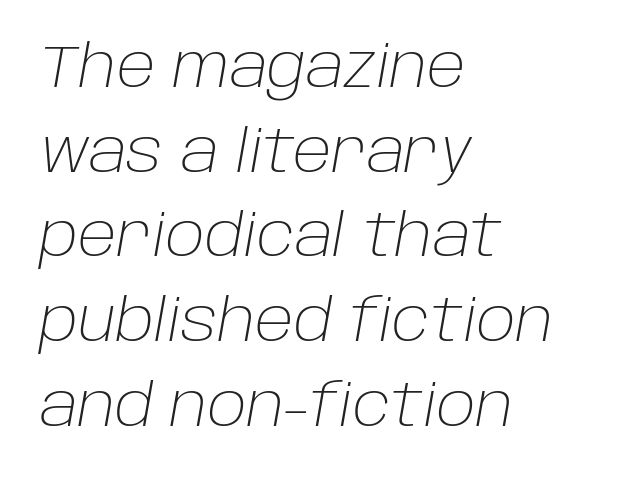
Q: Is the text bold? A: No.
Q: Is the text italic (slanted)? A: Yes, it leans right by about 10 degrees.
Q: Is the text underlined? A: No.
Q: How is the paragraph aligned? A: Left-aligned.
Q: Is the spacing between letters normal or unusually wide? A: Normal.
Q: Is the spacing between lines tight, normal or loose? A: Normal.
Q: Width (condensed, normal, or wide)? A: Normal.
Q: Stroke contrast? A: Low.
Q: x-height? A: Large.
Q: Monospaced? A: No.
